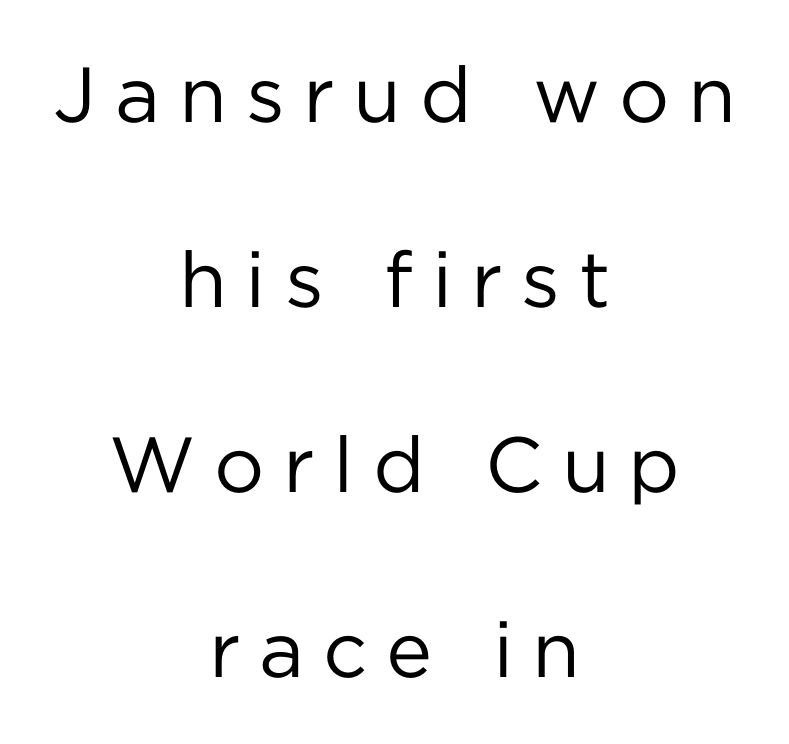
You could only call the tracking loose — the letters float apart. This is roman type, the default non-slanted kind. Notice the wide empty band between every row — that's loose leading. Bare-footed words on every line. No feet cap the strokes, marking this as sans-serif type.
